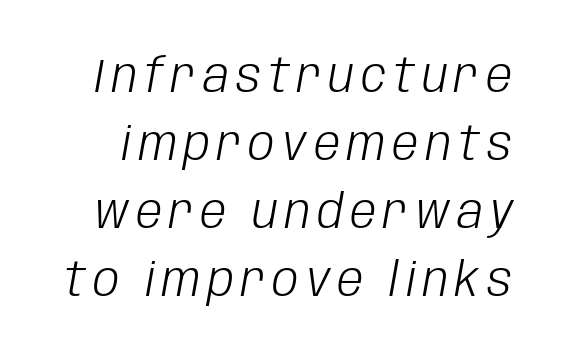
Q: Is the text bold? A: No.
Q: Is the text italic (slanted)? A: Yes, it leans right by about 10 degrees.
Q: Is the text underlined? A: No.
Q: Is the spacing between lines tight, normal or loose? A: Normal.
Q: Width (condensed, normal, or wide)? A: Condensed.
Q: Stroke contrast? A: Low.
Q: x-height? A: Large.
Q: Monospaced? A: No.
